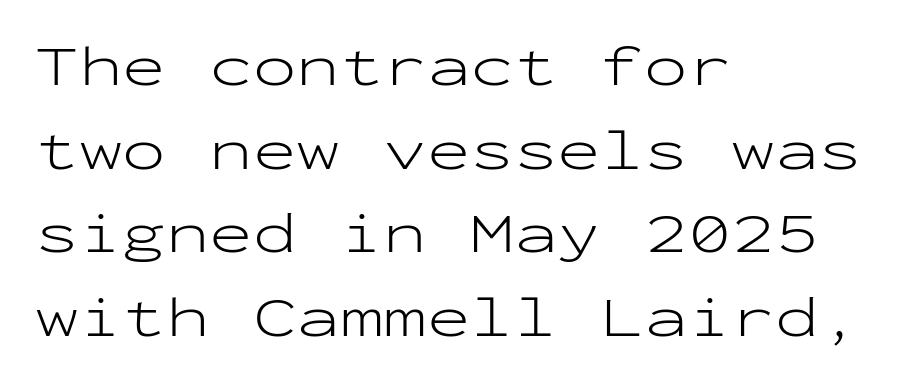
Q: Is the text bold? A: No.
Q: Is the text italic (slanted)? A: No, it is upright.
Q: Is the typeface a serif or a sans-serif typeface? A: Sans-serif.
Q: Is the text underlined? A: No.
Q: How is the paragraph aligned? A: Left-aligned.
Q: Is the spacing between letters normal or unusually wide? A: Normal.
Q: Is the spacing between lines tight, normal or loose? A: Normal.
Q: Width (condensed, normal, or wide)? A: Wide.
Q: Stroke contrast? A: Low.
Q: x-height? A: Medium.
Q: Monospaced? A: Yes.
